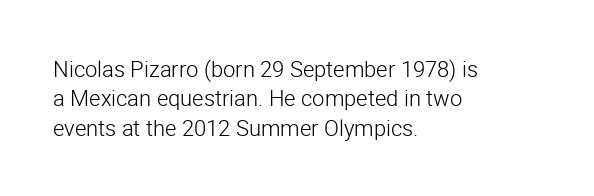
The image shows 22 px text type, upright; set left-aligned, normal line spacing (1.34x), normal letter spacing, not underlined.
